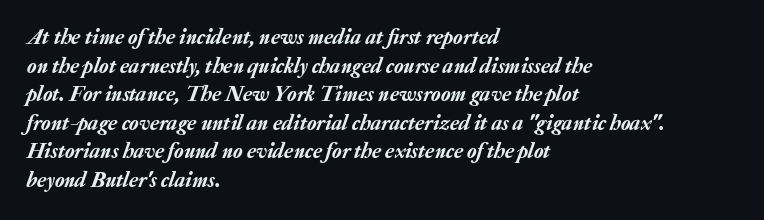
Nobody drew a line under any word here. Whoever set this chose a conventional vertical rhythm. Where is the straight margin? On the left. Designer's note — italics engaged. The rendering keeps characters at their native spacing.
